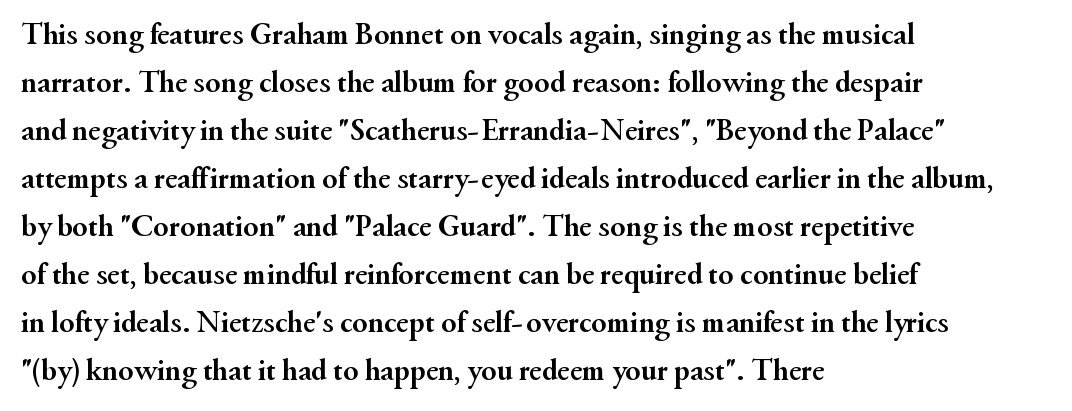
The image shows 31 px semibold serif type, upright; set left-aligned, normal line spacing (1.55x), normal letter spacing, not underlined; medium stroke contrast and a small x-height.
